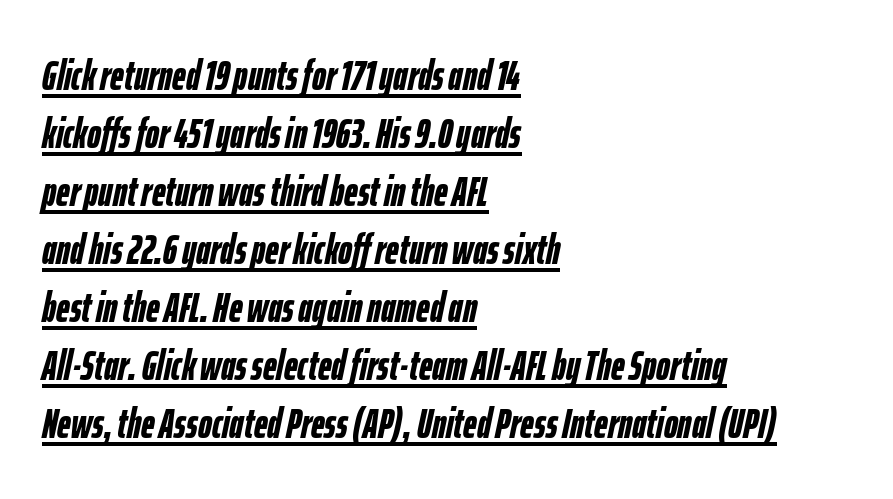
On the weight axis this lands at bold, roughly 700. There is no visible air inserted between adjacent glyphs. Spacing verdict: proportional, widths tailored to each character. A baseline rule has been typeset under these characters. This sample uses an oblique cut, with every glyph tilted off the vertical. The rendering uses a moderate line-height, typical for paragraphs.
